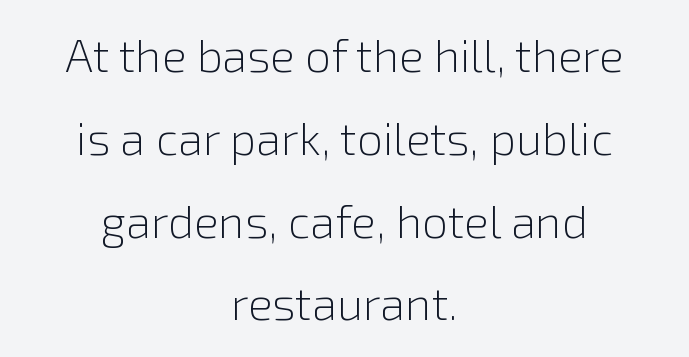
{"serif": "no", "italic": "no", "bold": "no", "weight": "light", "width": "normal", "stroke_contrast": "low", "x_height": "medium", "monospaced": "no", "underline": "no", "align": "center", "line_spacing_ratio": 1.8, "letter_spacing": "normal", "letter_spacing_em": 0.0, "glyph_px": 46}
